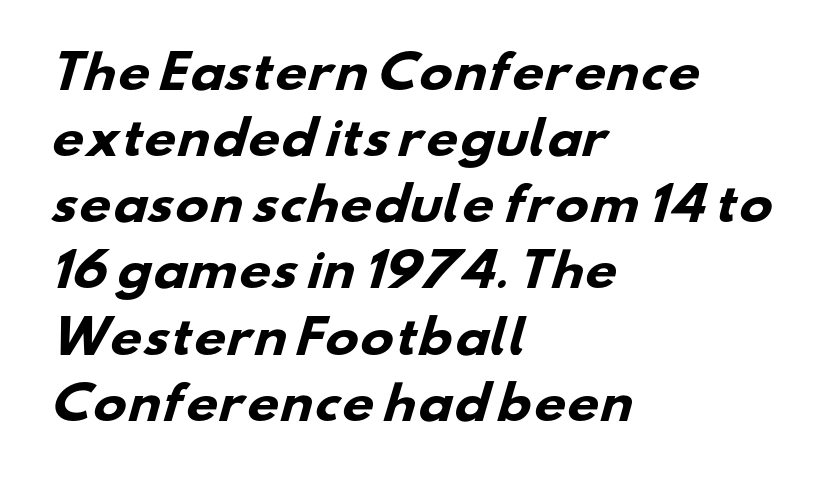
{"serif": "no", "bold": "yes", "weight": "heavy", "width": "wide", "stroke_contrast": "low", "x_height": "small", "monospaced": "no", "underline": "no", "align": "left", "line_spacing": "normal", "line_spacing_ratio": 1.47, "letter_spacing": "normal", "letter_spacing_em": 0.0, "glyph_px": 45}
